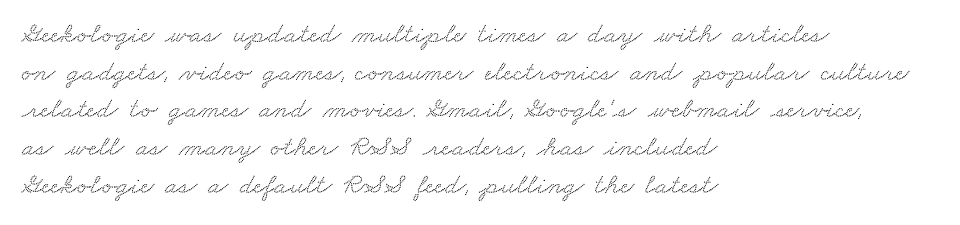
The face used here is proportionally spaced, like ordinary book or web type. The text block is weighted toward the left margin, trailing off unevenly rightward. Look at the bottom of the vertical strokes: they flare into serifs here. The space beneath each line is pristine and unruled. How are the letters spaced? Ordinarily, with no added tracking.
